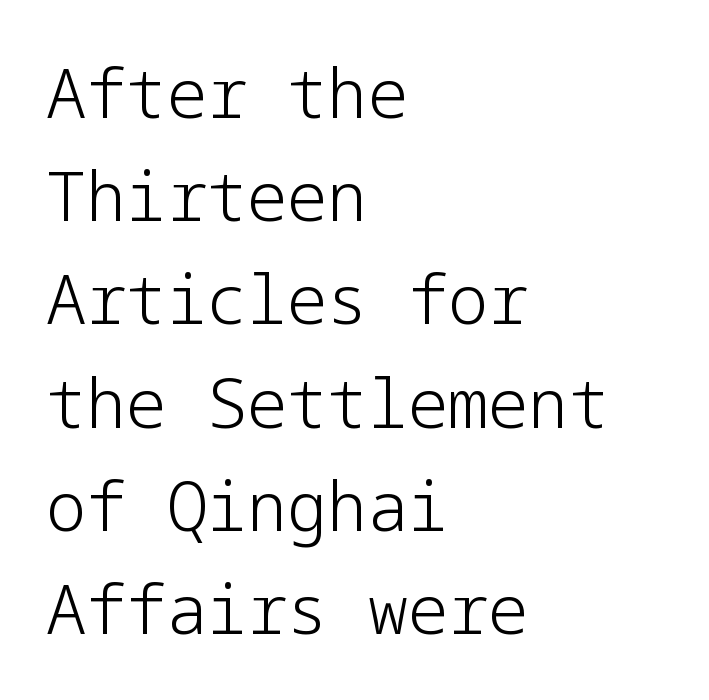
The setting favours the left margin, as ordinary paragraphs usually do. Honestly, the row spacing looks completely unremarkable. Ascenders rise straight up at ninety degrees. The specimen omits any rule beneath the text block's lines. Nope, no serifs anywhere on these letters.
